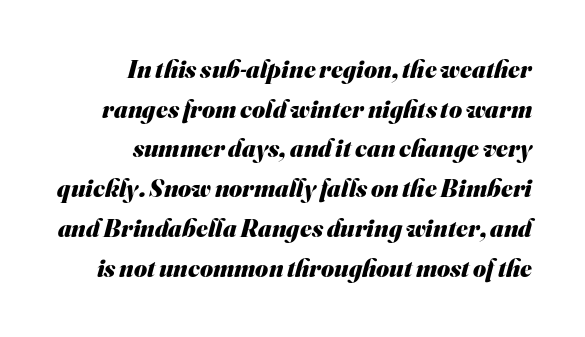
A full-strength bold gives these letters their thick strokes. In CSS terms this would be text-align: right. No extra tracking has been applied to these lines. The glyphs are unaccompanied by any horizontal stroke below them.
